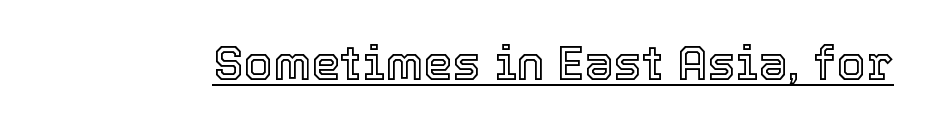
{"italic": "no", "width": "normal", "x_height": "medium", "monospaced": "no", "underline": "yes", "letter_spacing": "normal", "letter_spacing_em": 0.0, "glyph_px": 47}
